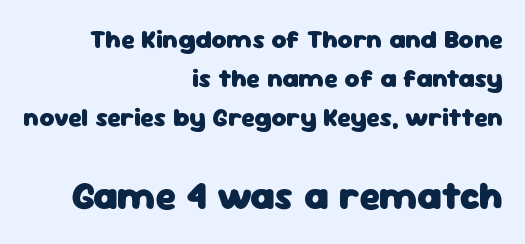
The image shows 39 px heavy sans-serif type, upright; set right-aligned, normal line spacing (1.5x), normal letter spacing, not underlined; the second (bottom) block is 1.5x larger; low stroke contrast and a medium x-height.
